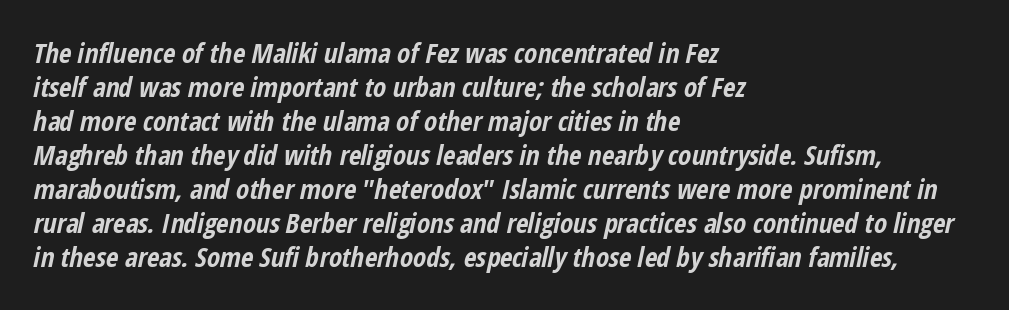
{"italic": "yes", "lean": "right", "slant_degrees": 12, "bold": "yes", "underline": "no", "align": "left", "line_spacing": "normal", "line_spacing_ratio": 1.26, "letter_spacing": "normal", "letter_spacing_em": 0.0, "glyph_px": 27}
